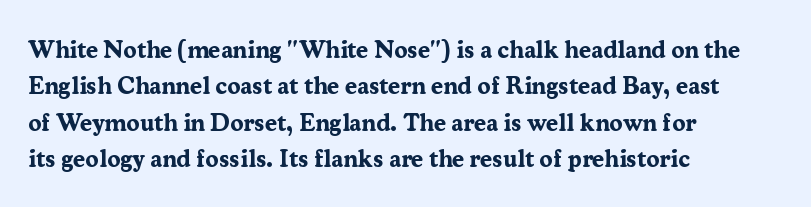
Q: Is the text bold? A: Yes.
Q: Is the text italic (slanted)? A: No, it is upright.
Q: Is the text underlined? A: No.
Q: How is the paragraph aligned? A: Left-aligned.
Q: Is the spacing between letters normal or unusually wide? A: Normal.
Q: Is the spacing between lines tight, normal or loose? A: Normal.
